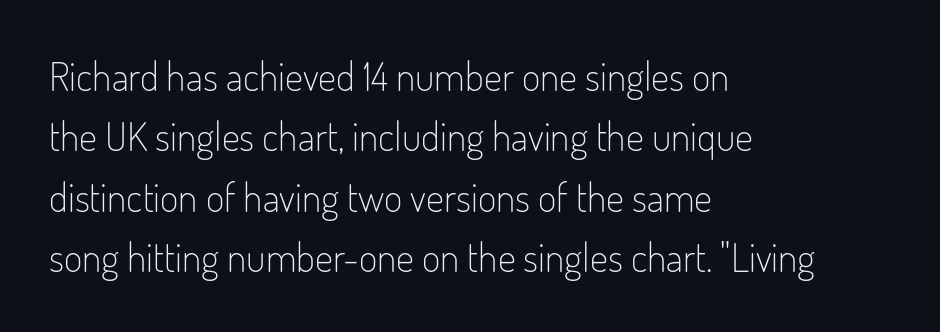
{"serif": "no", "italic": "no", "bold": "no", "weight": "light", "width": "condensed", "stroke_contrast": "low", "x_height": "small", "monospaced": "no", "underline": "no", "align": "left", "line_spacing": "normal", "line_spacing_ratio": 1.51, "letter_spacing": "normal", "letter_spacing_em": 0.0, "glyph_px": 40}
